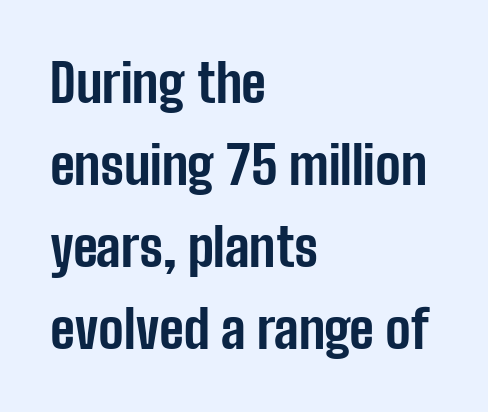
The image shows 53 px bold, condensed sans-serif type, upright; set left-aligned, normal line spacing (1.55x), normal letter spacing, not underlined; low stroke contrast and a medium x-height.
